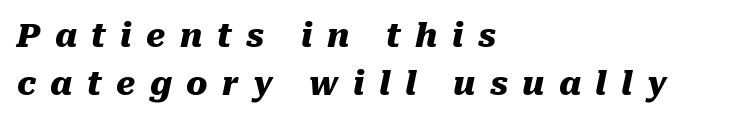
The image shows 32 px heavy type, italic (leaning right); set left-aligned, normal line spacing (1.49x), unusually wide letter spacing (+0.45 em), not underlined; medium stroke contrast and a medium x-height.
